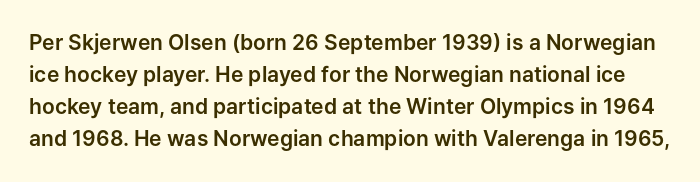
The image shows 21 px text type, upright; set normal line spacing (1.53x), normal letter spacing, not underlined.
